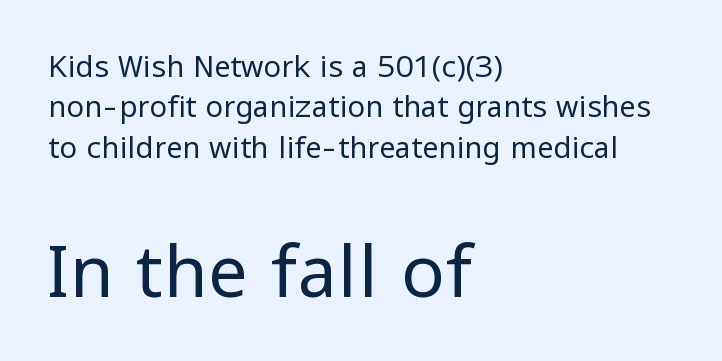
The line-height multiplier appears to be the usual default. Italic? Not at all — the glyphs are vertical. The weight would be labelled regular, book, light, or lighter still. Here the designer chose a conventional face with non-uniform glyph widths.
